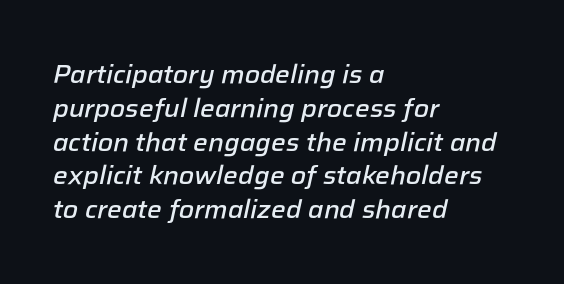
All the whitespace from short lines collects on the right. Beneath every word, the page is bare. In terms of leading, this rendering sits right in the middle. Characters are canted at an angle relative to the baseline's perpendicular.
